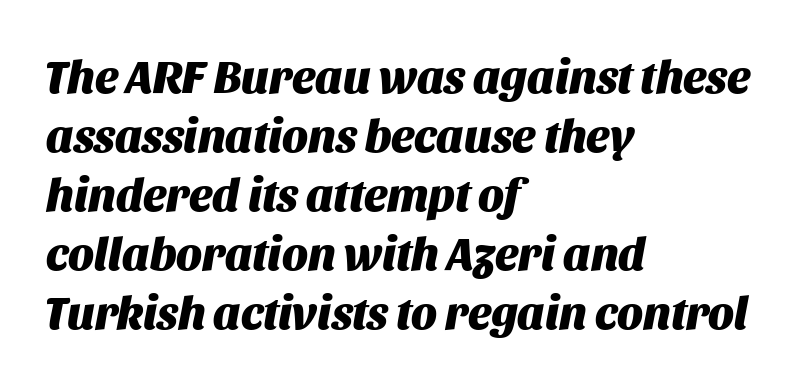
Q: Is the text bold? A: Yes.
Q: Is the text italic (slanted)? A: Yes, it leans right by about 11 degrees.
Q: Is the text underlined? A: No.
Q: How is the paragraph aligned? A: Left-aligned.
Q: Is the spacing between letters normal or unusually wide? A: Normal.
Q: Is the spacing between lines tight, normal or loose? A: Normal.
Q: Width (condensed, normal, or wide)? A: Normal.
Q: Stroke contrast? A: Medium.
Q: x-height? A: Large.
Q: Monospaced? A: No.
